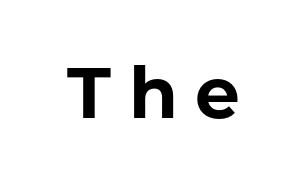
{"serif": "no", "italic": "no", "bold": "yes", "weight": "bold", "width": "normal", "stroke_contrast": "low", "x_height": "medium", "monospaced": "no", "underline": "no", "letter_spacing": "wide", "letter_spacing_em": 0.25, "glyph_px": 71}
